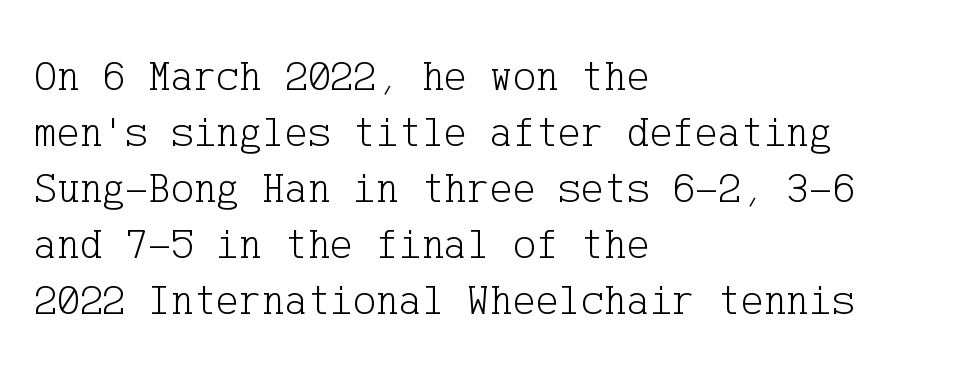
Q: Is the text bold? A: No.
Q: Is the text italic (slanted)? A: No, it is upright.
Q: Is the typeface a serif or a sans-serif typeface? A: Serif.
Q: Is the text underlined? A: No.
Q: How is the paragraph aligned? A: Left-aligned.
Q: Is the spacing between letters normal or unusually wide? A: Normal.
Q: Is the spacing between lines tight, normal or loose? A: Normal.
Q: Width (condensed, normal, or wide)? A: Normal.
Q: Stroke contrast? A: Low.
Q: x-height? A: Medium.
